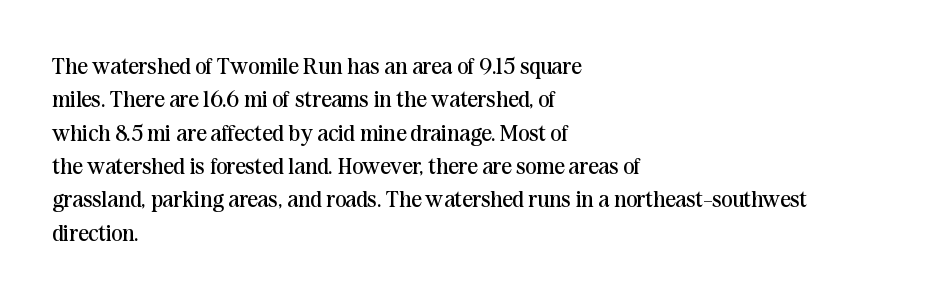
How would I describe the line gaps? Plain and ordinary. Just letters on the line, the space beneath them empty. Alignment: flush left. In terms of posture, this sample is upright.
